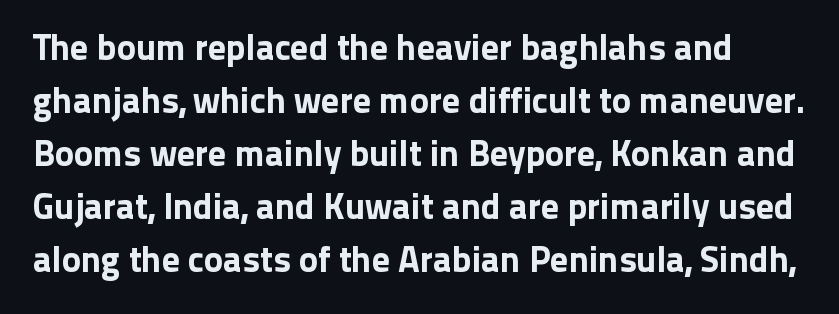
Q: Is the text italic (slanted)? A: No, it is upright.
Q: Is the typeface a serif or a sans-serif typeface? A: Sans-serif.
Q: Is the text underlined? A: No.
Q: Is the spacing between letters normal or unusually wide? A: Normal.
Q: Is the spacing between lines tight, normal or loose? A: Normal.
Q: Width (condensed, normal, or wide)? A: Normal.
Q: Stroke contrast? A: Low.
Q: x-height? A: Medium.
Q: Monospaced? A: No.
